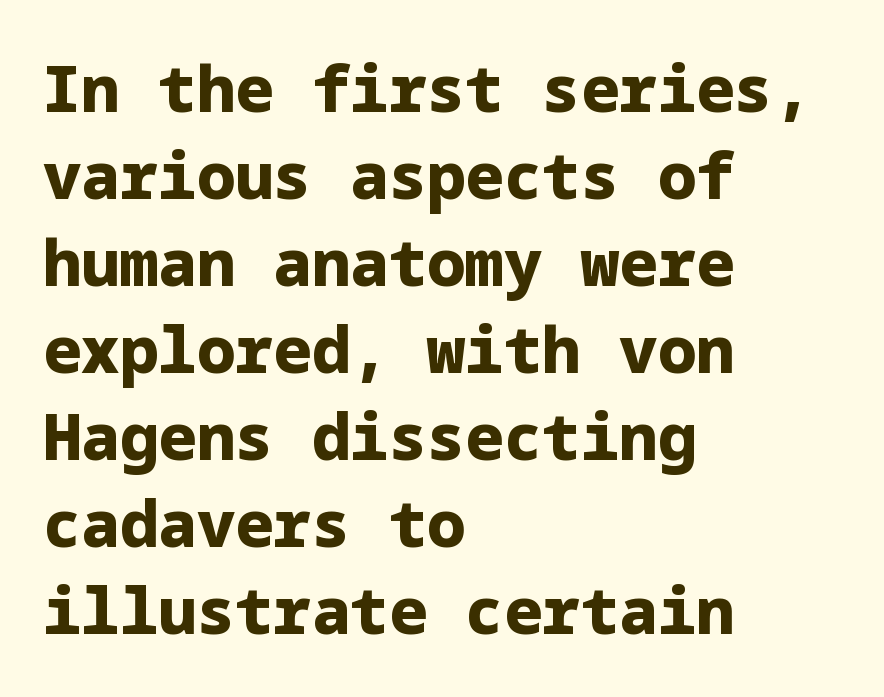
{"serif": "no", "italic": "no", "bold": "yes", "weight": "heavy", "width": "normal", "stroke_contrast": "low", "x_height": "medium", "underline": "no", "align": "left", "line_spacing": "normal", "line_spacing_ratio": 1.36, "letter_spacing": "normal", "letter_spacing_em": 0.0, "glyph_px": 64}
